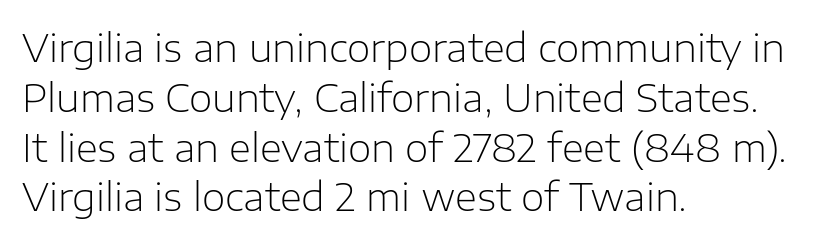
The image shows 38 px light sans-serif type, upright; set left-aligned, normal line spacing (1.31x), normal letter spacing, not underlined; low stroke contrast and a medium x-height.
